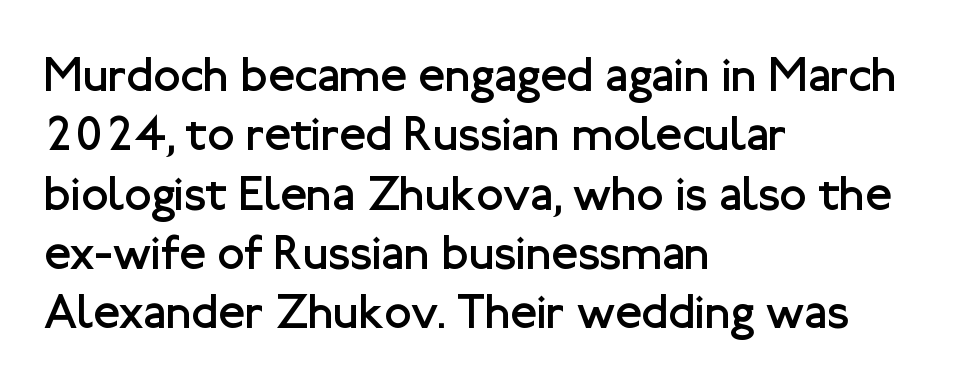
Varying glyph widths throughout — classic text-font behaviour. If you drew a line through each stem, it would be perfectly vertical. Short and long lines alike share a common starting point at left. The strokes carry an ordinary text weight at most. Just letters on the line, the space beneath them empty. This rendering leaves character spacing at its baseline value.
